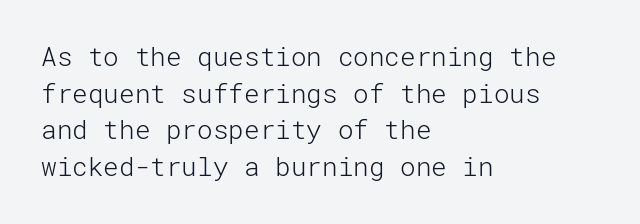
Q: Is the text bold? A: No.
Q: Is the text italic (slanted)? A: No, it is upright.
Q: Is the text underlined? A: No.
Q: How is the paragraph aligned? A: Left-aligned.
Q: Is the spacing between letters normal or unusually wide? A: Normal.
Q: Is the spacing between lines tight, normal or loose? A: Normal.
